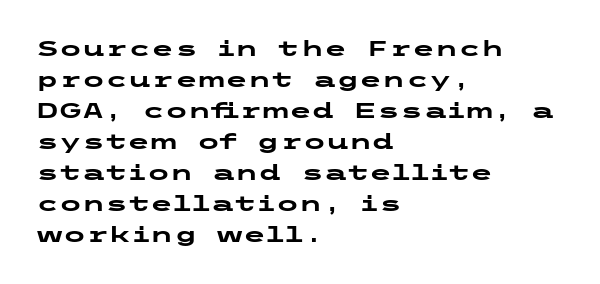
Q: Is the text bold? A: Yes.
Q: Is the text italic (slanted)? A: No, it is upright.
Q: Is the text underlined? A: No.
Q: How is the paragraph aligned? A: Left-aligned.
Q: Is the spacing between letters normal or unusually wide? A: Normal.
Q: Is the spacing between lines tight, normal or loose? A: Normal.
